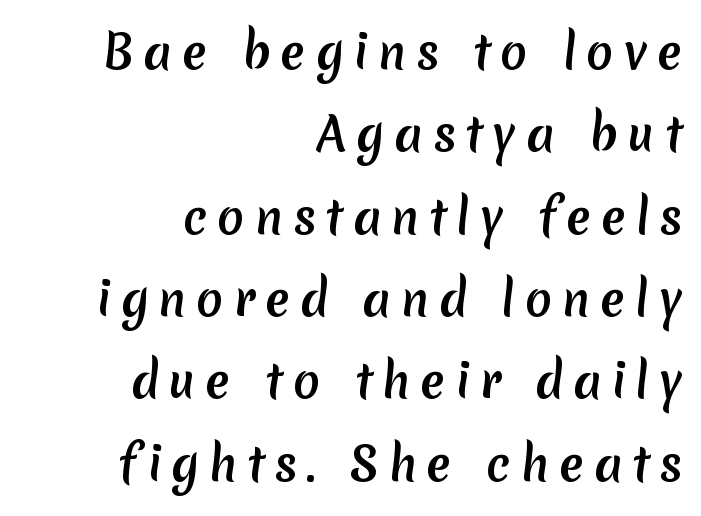
The image shows 45 px sans-serif type; set right-aligned, line spacing 1.83x, unusually wide letter spacing (+0.22 em), not underlined; medium stroke contrast and a medium x-height.
